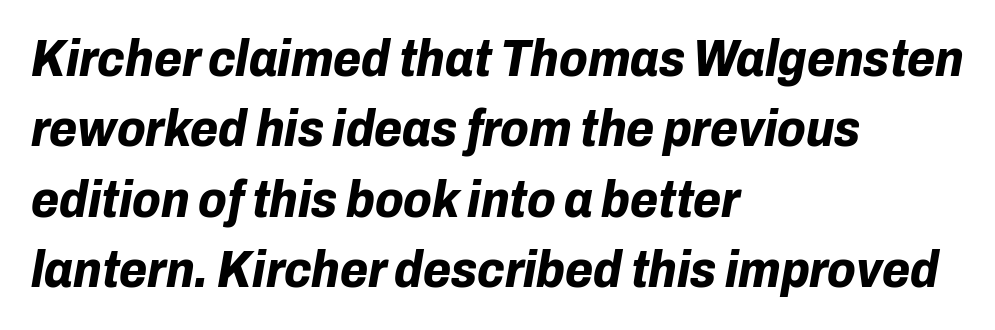
{"italic": "yes", "lean": "right", "slant_degrees": 10, "bold": "yes", "weight": "bold", "width": "normal", "stroke_contrast": "low", "x_height": "medium", "monospaced": "no", "underline": "no", "align": "left", "line_spacing": "normal", "line_spacing_ratio": 1.38, "letter_spacing": "normal", "letter_spacing_em": 0.0, "glyph_px": 51}
